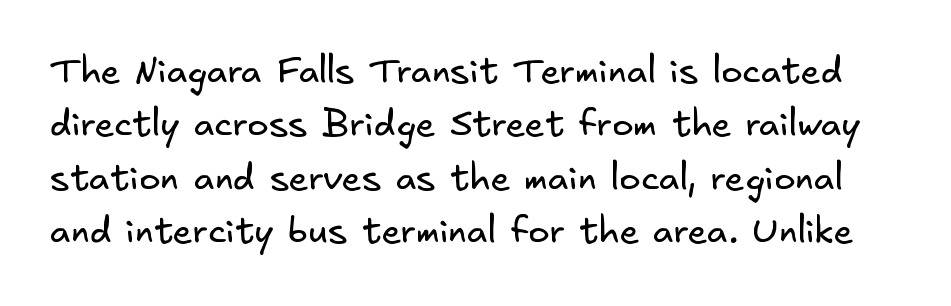
Q: Is the text bold? A: No.
Q: Is the typeface a serif or a sans-serif typeface? A: Sans-serif.
Q: Is the text underlined? A: No.
Q: Is the spacing between letters normal or unusually wide? A: Normal.
Q: Is the spacing between lines tight, normal or loose? A: Normal.
Q: Width (condensed, normal, or wide)? A: Normal.
Q: Stroke contrast? A: Low.
Q: x-height? A: Small.
